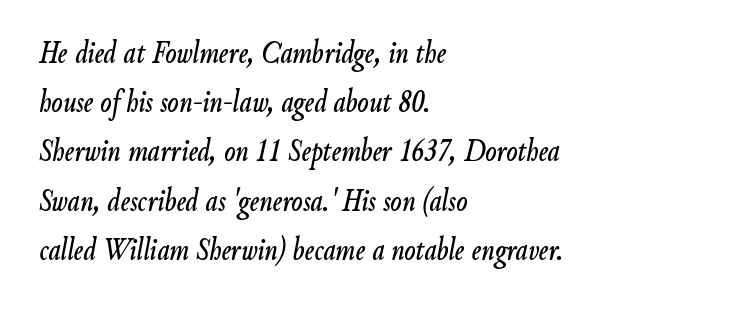
{"italic": "yes", "lean": "right", "slant_degrees": 9, "width": "condensed", "stroke_contrast": "low", "x_height": "small", "monospaced": "no", "underline": "no", "align": "left", "line_spacing": "normal", "line_spacing_ratio": 1.49, "letter_spacing": "normal", "letter_spacing_em": 0.0, "glyph_px": 33}
